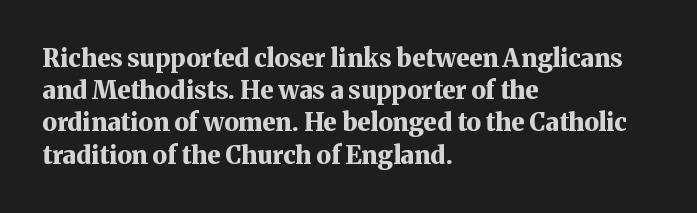
{"italic": "no", "bold": "yes", "underline": "no", "align": "left", "line_spacing": "normal", "line_spacing_ratio": 1.29, "letter_spacing": "normal", "letter_spacing_em": 0.0, "glyph_px": 25}
